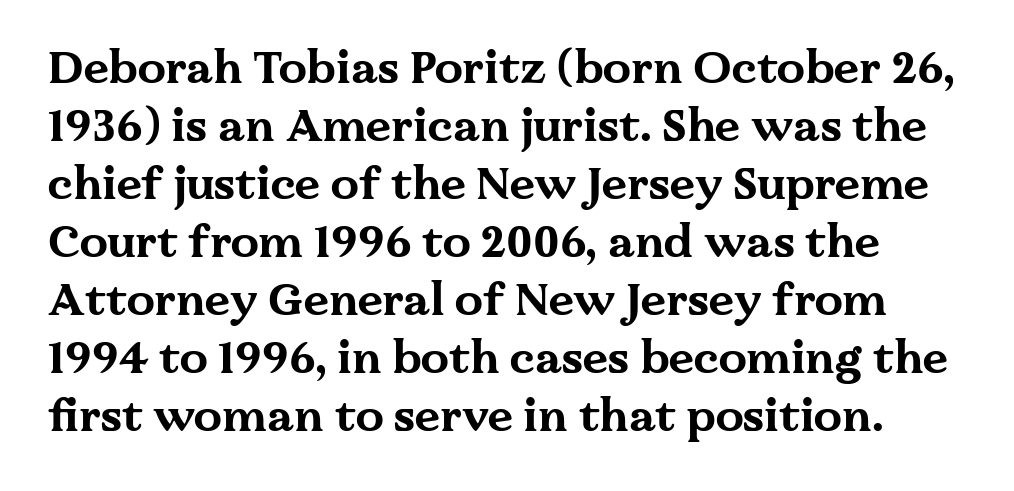
Each letter keeps its own natural width here, so spacing adapts to shape. A serif font was chosen for this passage. Students, this is bold: see how much ink each stroke carries. The letters stand upright; this is a roman face.
